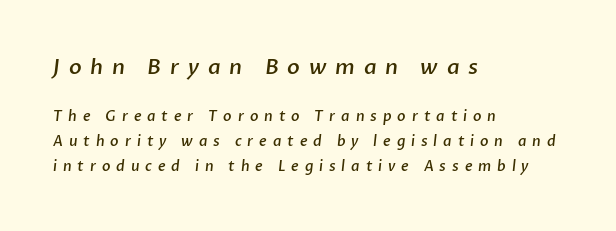
Q: Is the text bold? A: Semi-bold.
Q: Is the text underlined? A: No.
Q: How is the paragraph aligned? A: Left-aligned.
Q: Is the spacing between letters normal or unusually wide? A: Unusually wide.
Q: Which block of text is set in a larger size, the first (top) or the second (bottom)? A: The first (top) one.
